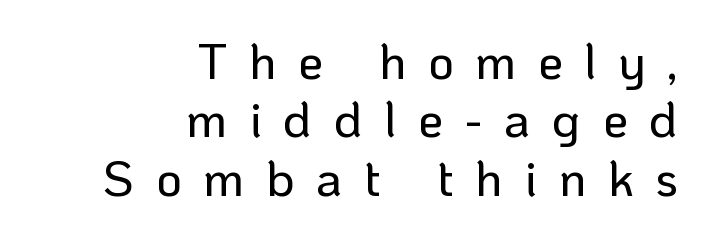
Q: Is the text italic (slanted)? A: No, it is upright.
Q: Is the typeface a serif or a sans-serif typeface? A: Sans-serif.
Q: Is the text underlined? A: No.
Q: How is the paragraph aligned? A: Right-aligned.
Q: Is the spacing between letters normal or unusually wide? A: Unusually wide.
Q: Width (condensed, normal, or wide)? A: Normal.
Q: Stroke contrast? A: Low.
Q: x-height? A: Medium.
Q: Monospaced? A: No.
